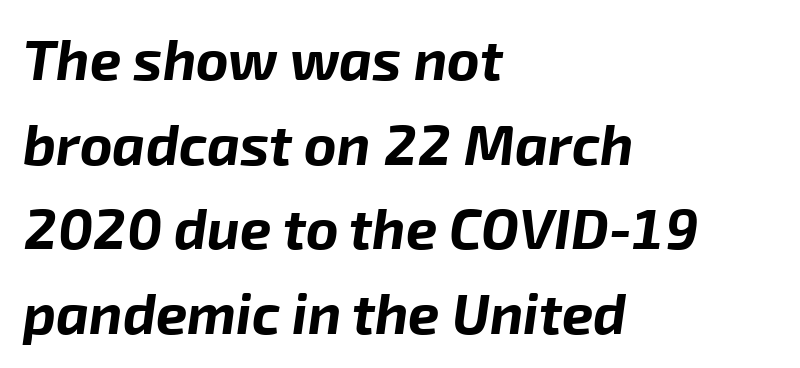
{"italic": "yes", "lean": "right", "slant_degrees": 8, "bold": "yes", "weight": "bold", "width": "normal", "stroke_contrast": "low", "x_height": "medium", "monospaced": "no", "underline": "no", "align": "left", "line_spacing": "normal", "line_spacing_ratio": 1.51, "letter_spacing": "normal", "letter_spacing_em": 0.0, "glyph_px": 56}
